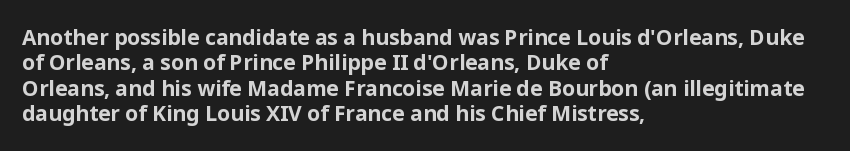
The gaps between neighbouring characters are ordinary and unremarkable. Heavy, bold letterforms. Posture: straight, roman, zero tilt. Caption: multi-line text, flush left, ragged right. Clear beneath every line of the passage.
